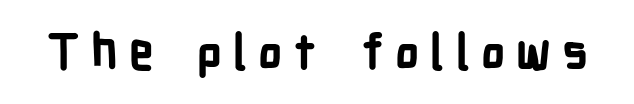
{"serif": "no", "italic": "no", "bold": "yes", "weight": "bold", "width": "condensed", "stroke_contrast": "low", "x_height": "medium", "monospaced": "no", "underline": "no", "letter_spacing": "wide", "letter_spacing_em": 0.22, "glyph_px": 49}
